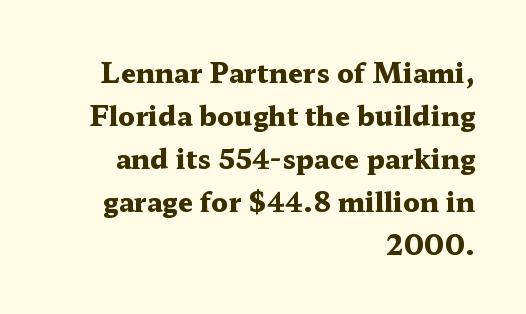
{"italic": "no", "bold": "yes", "underline": "no", "align": "right", "line_spacing": "normal", "line_spacing_ratio": 1.59, "letter_spacing": "normal", "letter_spacing_em": 0.0, "glyph_px": 27}
